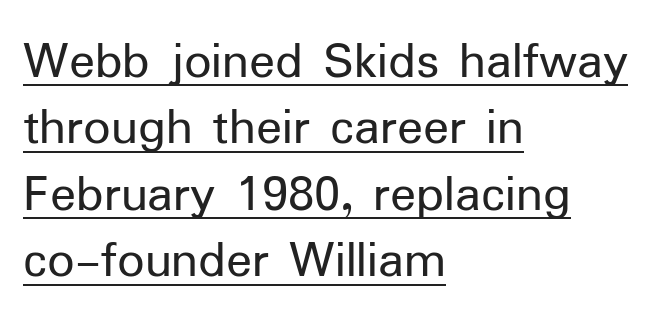
Upright lettering throughout. Grotesque or geometric, the face here clearly has no serifs. The words here are underlined. Character widths vary here, with narrow letters taking less room than wide ones. Tracking value appears to be zero — textbook default spacing.
